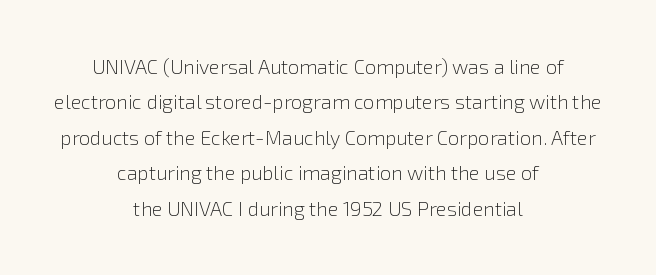
{"italic": "no", "bold": "no", "underline": "no", "align": "center", "line_spacing_ratio": 1.77, "letter_spacing": "normal", "letter_spacing_em": 0.0, "glyph_px": 20}
